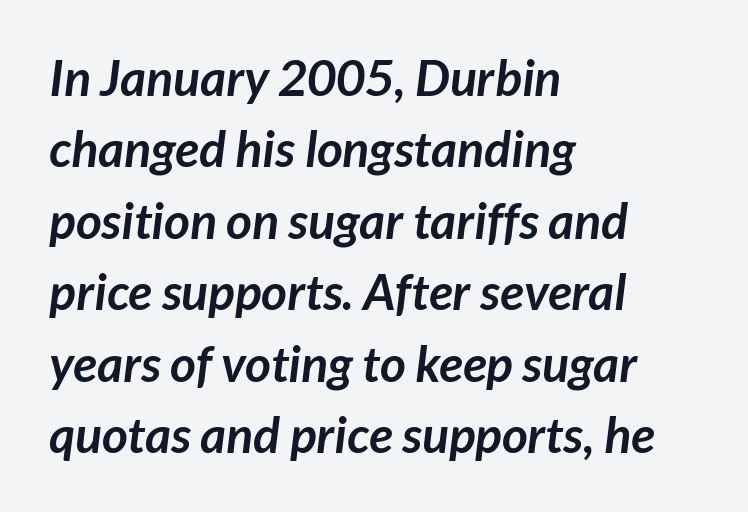
Q: Is the text bold? A: Yes.
Q: Is the typeface a serif or a sans-serif typeface? A: Sans-serif.
Q: Is the text underlined? A: No.
Q: How is the paragraph aligned? A: Left-aligned.
Q: Is the spacing between letters normal or unusually wide? A: Normal.
Q: Is the spacing between lines tight, normal or loose? A: Normal.
Q: Width (condensed, normal, or wide)? A: Normal.
Q: Stroke contrast? A: Low.
Q: x-height? A: Medium.
Q: Monospaced? A: No.
